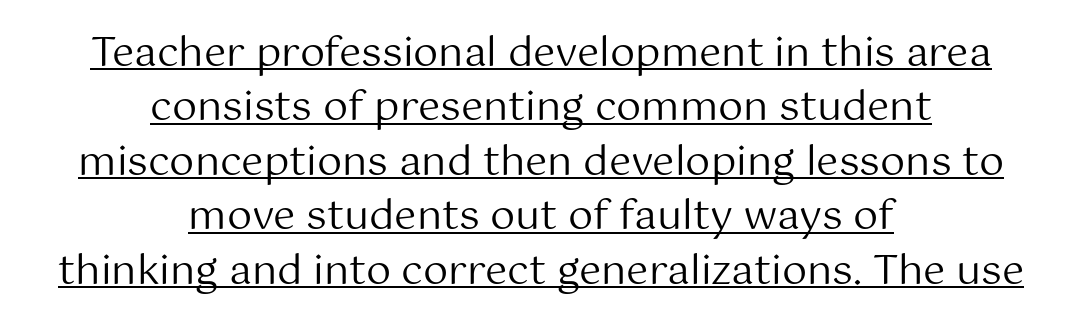
Leftover space on each line is divided equally before and after the words. Here the glyphs are tracked normally, forming tight word shapes. To sum up the face: it is a sans, with no serifs. The face looks like a standard text weight, possibly lighter.
